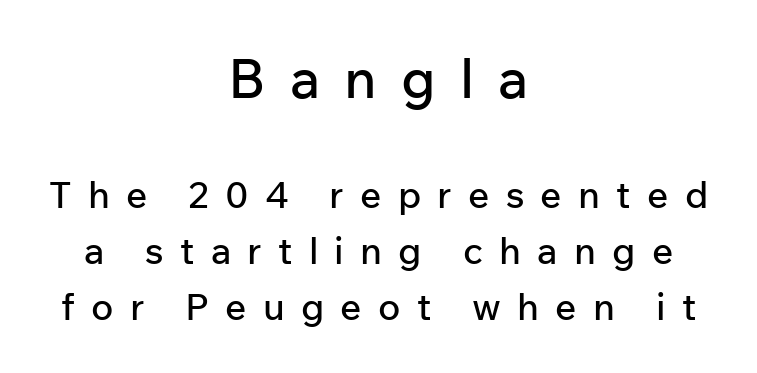
{"serif": "no", "italic": "no", "width": "normal", "stroke_contrast": "low", "x_height": "medium", "monospaced": "no", "underline": "no", "align": "center", "line_spacing": "normal", "line_spacing_ratio": 1.52, "letter_spacing": "wide", "letter_spacing_em": 0.44, "larger_block": "first", "size_ratio": 1.49, "glyph_px": 55}
